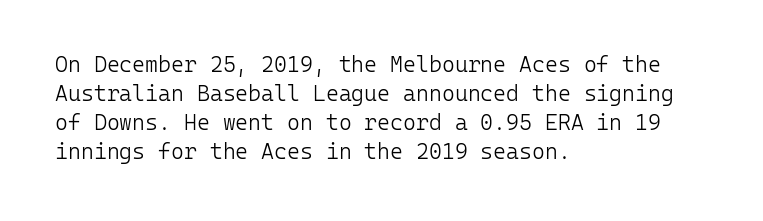
Q: Is the text bold? A: No.
Q: Is the text italic (slanted)? A: No, it is upright.
Q: Is the text underlined? A: No.
Q: How is the paragraph aligned? A: Left-aligned.
Q: Is the spacing between letters normal or unusually wide? A: Normal.
Q: Is the spacing between lines tight, normal or loose? A: Normal.
